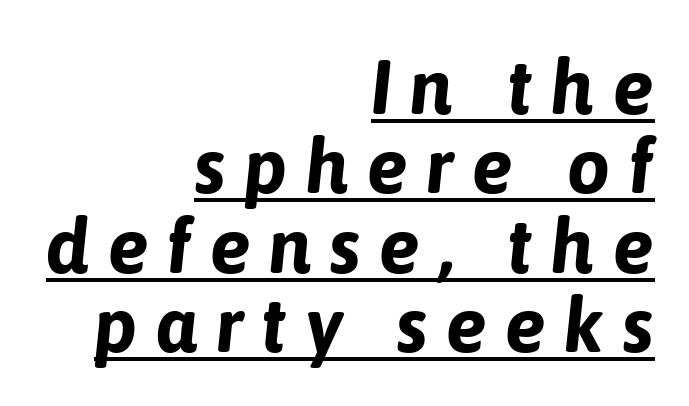
{"italic": "yes", "lean": "right", "slant_degrees": 6, "bold": "yes", "weight": "bold", "width": "normal", "stroke_contrast": "low", "x_height": "medium", "monospaced": "no", "underline": "yes", "align": "right", "line_spacing": "tight", "line_spacing_ratio": 1.03, "letter_spacing": "wide", "letter_spacing_em": 0.23, "glyph_px": 77}
